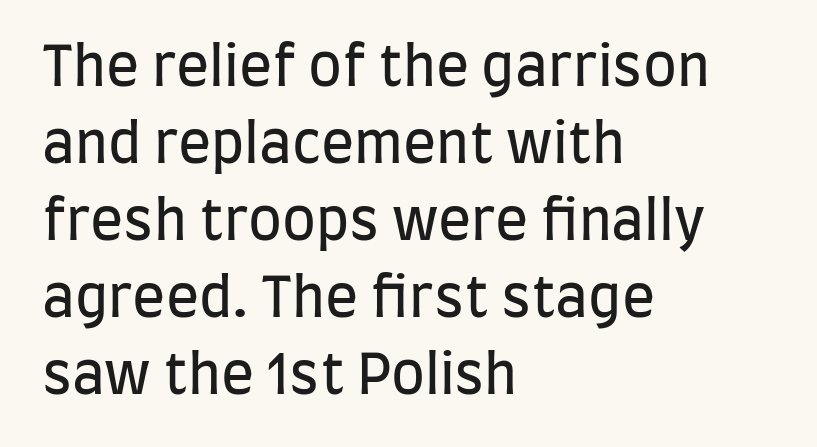
Layout note: lines flush left. Vertical strokes here are truly vertical. Serifs: no, the terminals of the letterforms are clean. The foot of each line stays bare and open. Counters stay open thanks to moderate or lighter strokes. The vertical gap from one line to the next is medium.
